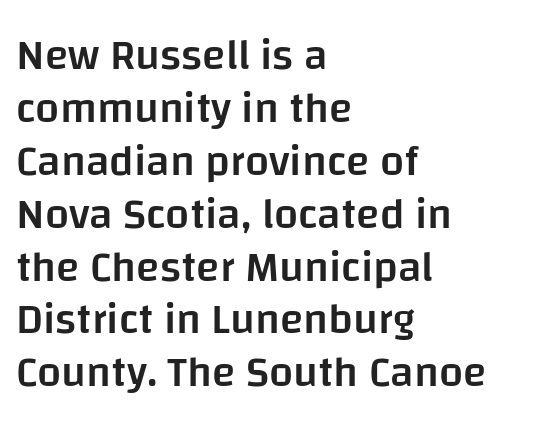
{"serif": "no", "italic": "no", "bold": "semi", "weight": "semibold", "width": "normal", "stroke_contrast": "low", "x_height": "large", "monospaced": "no", "underline": "no", "align": "left", "line_spacing_ratio": 1.23, "letter_spacing": "normal", "letter_spacing_em": 0.0, "glyph_px": 43}
